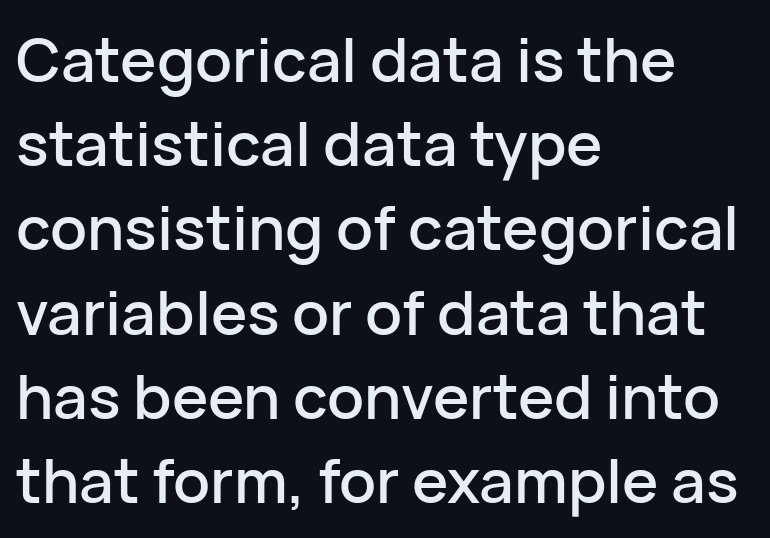
{"serif": "no", "italic": "no", "width": "normal", "stroke_contrast": "low", "x_height": "medium", "monospaced": "no", "underline": "no", "align": "left", "line_spacing": "normal", "line_spacing_ratio": 1.38, "letter_spacing": "normal", "letter_spacing_em": 0.0, "glyph_px": 61}
